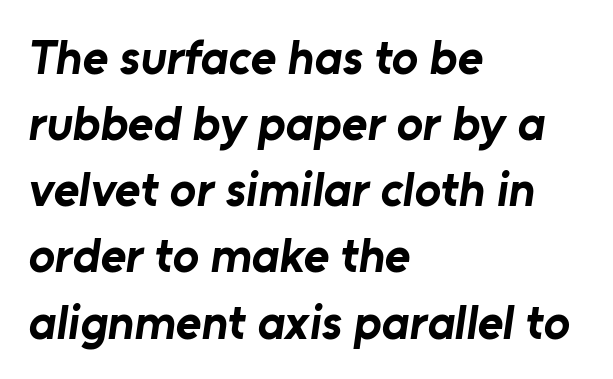
Normally led — the rows are evenly, conventionally spaced. In terms of weight, the rendering is a true, heavy bold. Nope, no serifs anywhere on these letters. What stands out about the letter spacing? Nothing — it is the standard amount. Think of a printed novel: that variable character pitch is what you see here.
